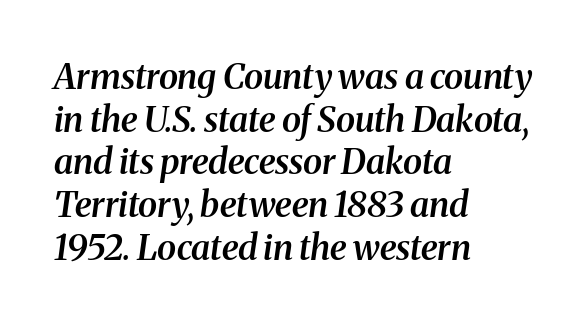
Q: Is the text bold? A: Semi-bold.
Q: Is the text italic (slanted)? A: Yes, it leans right by about 8 degrees.
Q: Is the typeface a serif or a sans-serif typeface? A: Serif.
Q: Is the text underlined? A: No.
Q: How is the paragraph aligned? A: Left-aligned.
Q: Is the spacing between letters normal or unusually wide? A: Normal.
Q: Width (condensed, normal, or wide)? A: Normal.
Q: Stroke contrast? A: Medium.
Q: x-height? A: Medium.
Q: Monospaced? A: No.
